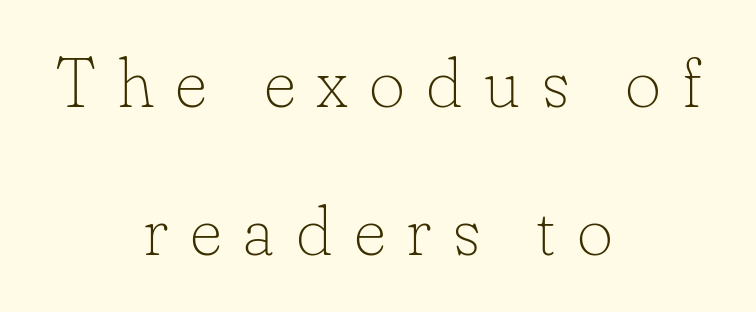
Q: Is the text bold? A: No.
Q: Is the text italic (slanted)? A: No, it is upright.
Q: Is the typeface a serif or a sans-serif typeface? A: Serif.
Q: Is the text underlined? A: No.
Q: How is the paragraph aligned? A: Centered.
Q: Is the spacing between letters normal or unusually wide? A: Unusually wide.
Q: Is the spacing between lines tight, normal or loose? A: Loose.
Q: Width (condensed, normal, or wide)? A: Normal.
Q: Stroke contrast? A: Low.
Q: x-height? A: Small.
Q: Monospaced? A: No.
